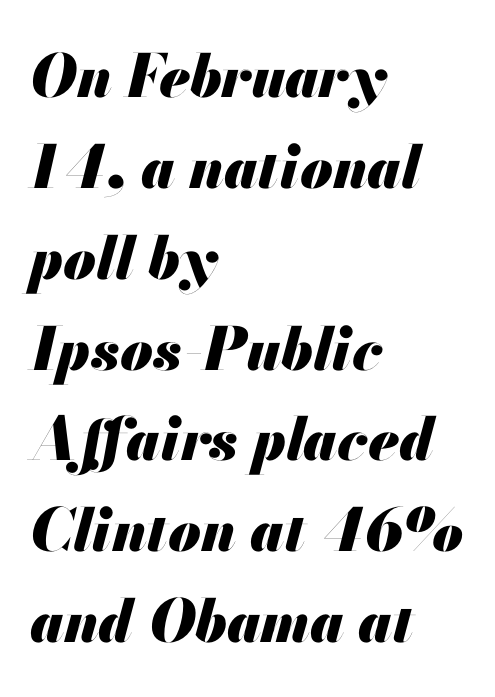
The image shows 59 px heavy type, italic (leaning right); set left-aligned, normal line spacing (1.54x), normal letter spacing, not underlined; medium stroke contrast and a small x-height.
